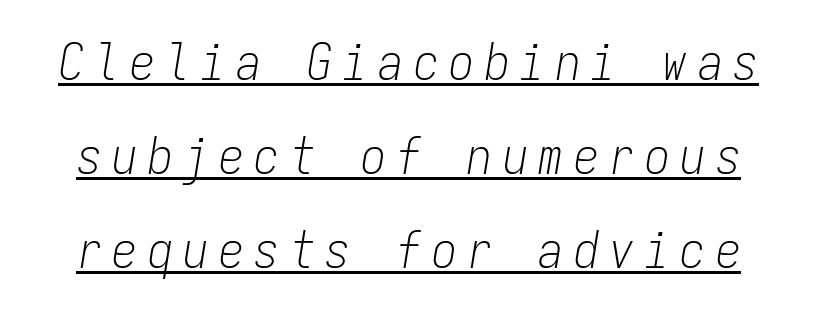
Q: Is the text bold? A: No.
Q: Is the text italic (slanted)? A: Yes, it leans right by about 9 degrees.
Q: Is the text underlined? A: Yes.
Q: Is the spacing between letters normal or unusually wide? A: Unusually wide.
Q: Width (condensed, normal, or wide)? A: Condensed.
Q: Stroke contrast? A: Low.
Q: x-height? A: Medium.
Q: Monospaced? A: Yes.
